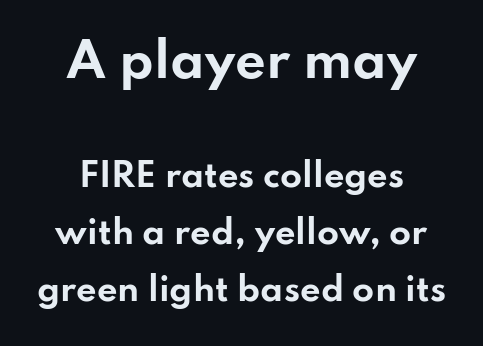
The image shows 48 px bold, wide sans-serif type, upright; set line spacing 1.77x, normal letter spacing, not underlined; the first (top) block is 1.5x larger; low stroke contrast and a small x-height.
